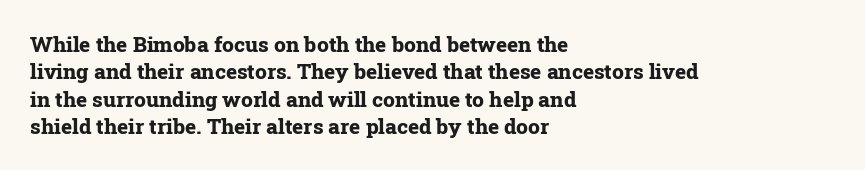
{"italic": "no", "bold": "yes", "underline": "no", "align": "left", "line_spacing": "normal", "line_spacing_ratio": 1.3, "letter_spacing": "normal", "letter_spacing_em": 0.0, "glyph_px": 21}
